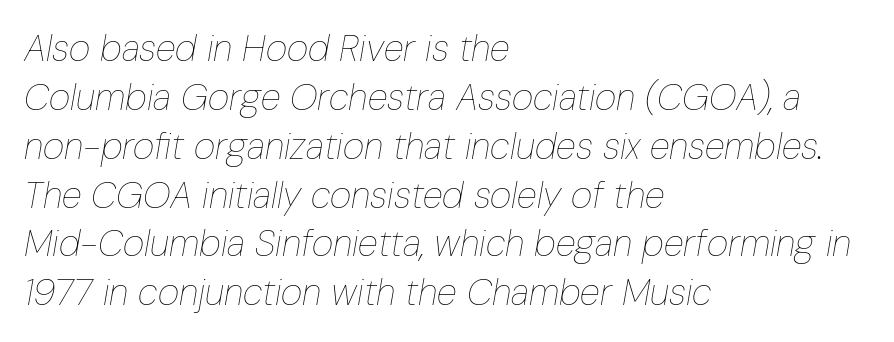
Q: Is the text bold? A: No.
Q: Is the text italic (slanted)? A: Yes, it leans right by about 10 degrees.
Q: Is the text underlined? A: No.
Q: How is the paragraph aligned? A: Left-aligned.
Q: Is the spacing between letters normal or unusually wide? A: Normal.
Q: Is the spacing between lines tight, normal or loose? A: Normal.
Q: Width (condensed, normal, or wide)? A: Condensed.
Q: Stroke contrast? A: Low.
Q: x-height? A: Medium.
Q: Monospaced? A: No.
